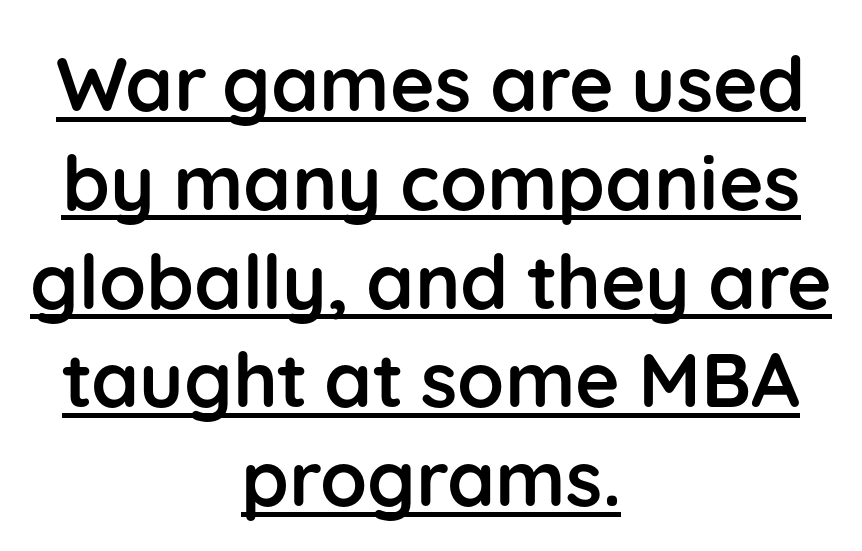
The image shows 76 px semibold sans-serif type, upright; set centered, normal line spacing (1.3x), normal letter spacing, underlined; low stroke contrast and a medium x-height.
